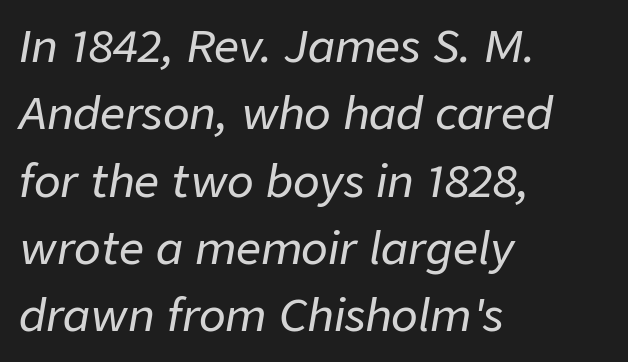
The image shows 44 px text type, italic (leaning right); set left-aligned, normal line spacing (1.53x), normal letter spacing, not underlined; low stroke contrast and a medium x-height.
